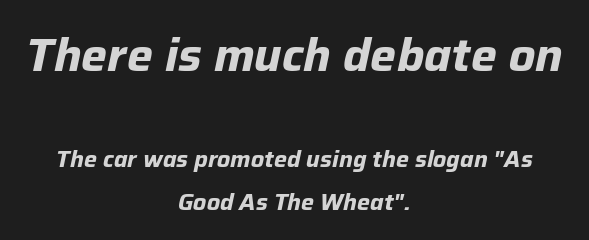
The rag falls on both sides of this text block equally. Spacing verdict: proportional, widths tailored to each character. If you squint, the top block still reads clearly — it's the larger of the two. This is oblique type, the kind used for emphasis or titles. Descenders hang freely into open space.
